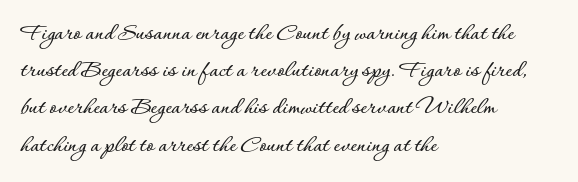
Q: Is the text italic (slanted)? A: Yes.
Q: Is the text underlined? A: No.
Q: How is the paragraph aligned? A: Left-aligned.
Q: Is the spacing between letters normal or unusually wide? A: Normal.
Q: Is the spacing between lines tight, normal or loose? A: Normal.
